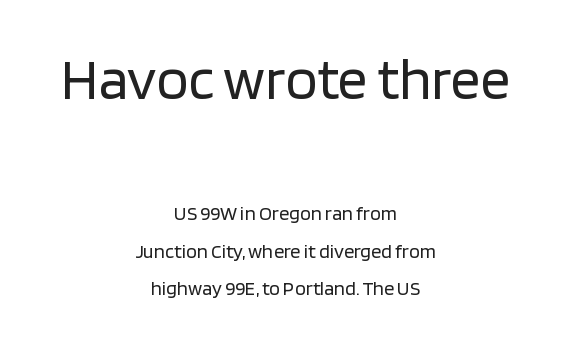
The image shows 59 px regular-weight sans-serif type, upright; set centered, line spacing 1.88x, normal letter spacing, not underlined; the first (top) block is 2.95x larger; low stroke contrast and a large x-height.
